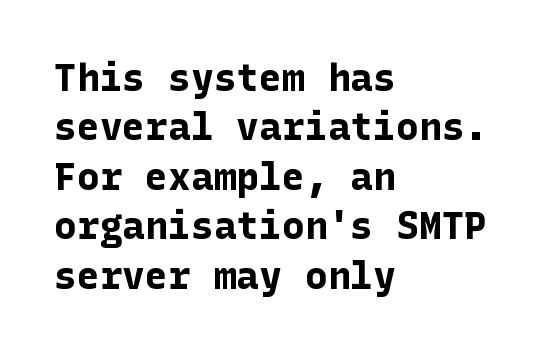
Q: Is the text bold? A: Yes.
Q: Is the text italic (slanted)? A: No, it is upright.
Q: Is the typeface a serif or a sans-serif typeface? A: Sans-serif.
Q: Is the text underlined? A: No.
Q: How is the paragraph aligned? A: Left-aligned.
Q: Is the spacing between letters normal or unusually wide? A: Normal.
Q: Is the spacing between lines tight, normal or loose? A: Normal.
Q: Width (condensed, normal, or wide)? A: Normal.
Q: Stroke contrast? A: Low.
Q: x-height? A: Medium.
